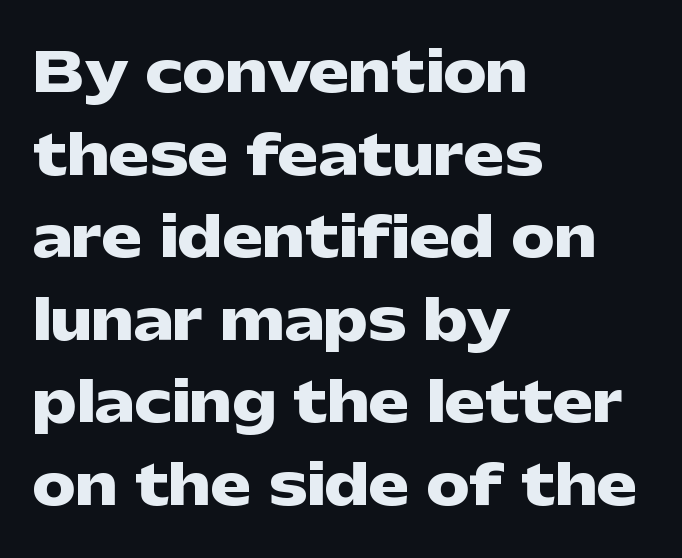
Q: Is the text bold? A: Yes.
Q: Is the text italic (slanted)? A: No, it is upright.
Q: Is the typeface a serif or a sans-serif typeface? A: Sans-serif.
Q: Is the text underlined? A: No.
Q: How is the paragraph aligned? A: Left-aligned.
Q: Is the spacing between letters normal or unusually wide? A: Normal.
Q: Is the spacing between lines tight, normal or loose? A: Normal.
Q: Width (condensed, normal, or wide)? A: Wide.
Q: Stroke contrast? A: Low.
Q: x-height? A: Medium.
Q: Monospaced? A: No.
